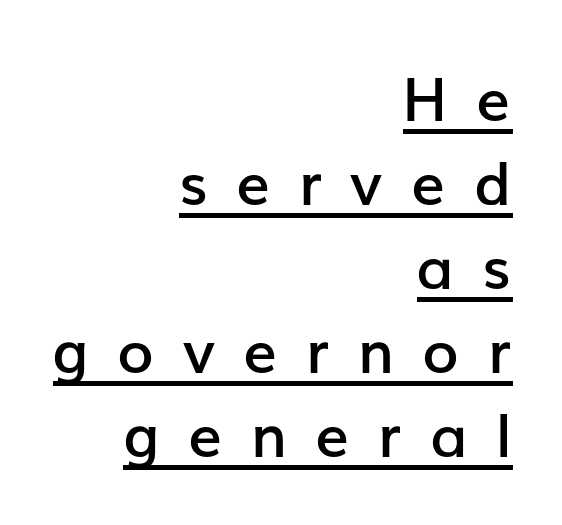
The rendering uses natural spacing where letterforms have individual widths. The letters stand upright; this is a roman face. How would I describe the line gaps? Plain and ordinary. Does extra space separate the letters? Yes, quite a lot of it.
